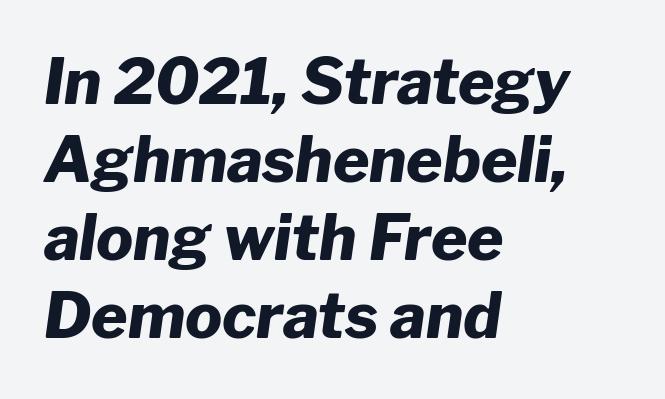
The rendering uses natural spacing where letterforms have individual widths. Each glyph is drawn with heavy, bold strokes. The strip under each line holds only bare page. Baseline-to-baseline distance is the conventional proportion of letter height.
